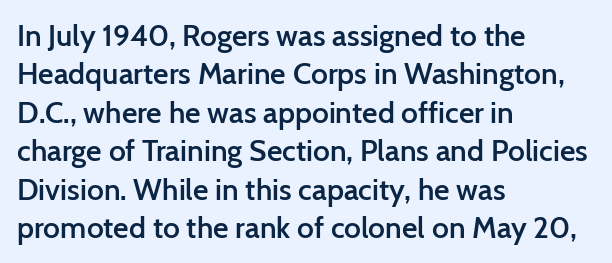
Layout note: lines flush left. Posture: straight, roman, zero tilt. Notice how descenders clear the ascenders below comfortably — that's standard leading. Regarding serifs, this sample does without them.
